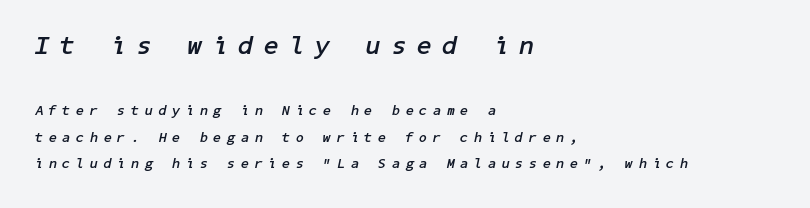
{"italic": "yes", "lean": "right", "slant_degrees": 11, "bold": "yes", "underline": "no", "align": "left", "line_spacing": "loose", "line_spacing_ratio": 1.9, "letter_spacing": "wide", "letter_spacing_em": 0.43, "larger_block": "first", "size_ratio": 1.86, "glyph_px": 26}
